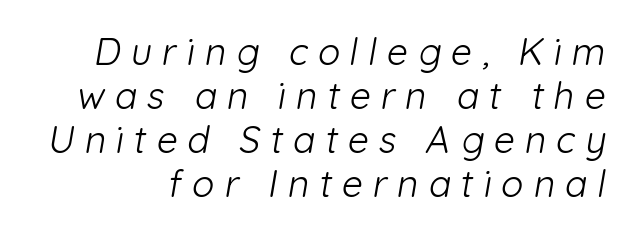
Varying glyph widths throughout — classic text-font behaviour. Someone cranked the tracking dial way up on this one. Is this a sans? Yes — the strokes have no serifs. Is the type heavy? It reads as light-to-regular instead. Only glyphs here, with clear space below each row.
